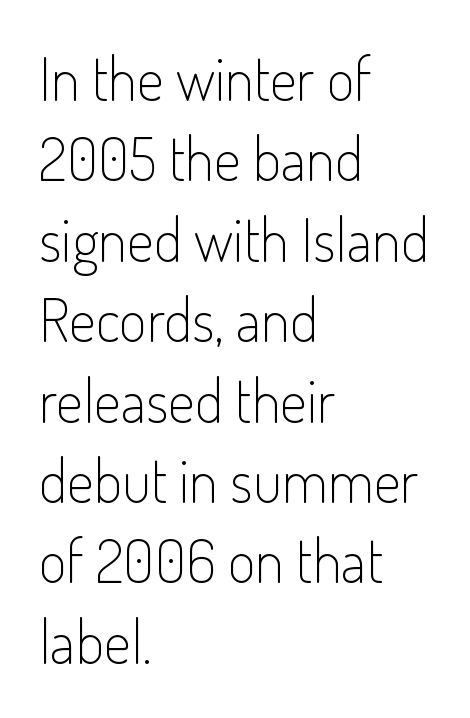
{"serif": "no", "italic": "no", "bold": "no", "weight": "light", "width": "condensed", "stroke_contrast": "low", "x_height": "small", "monospaced": "no", "underline": "no", "align": "left", "line_spacing": "normal", "line_spacing_ratio": 1.34, "letter_spacing": "normal", "letter_spacing_em": 0.0, "glyph_px": 60}
